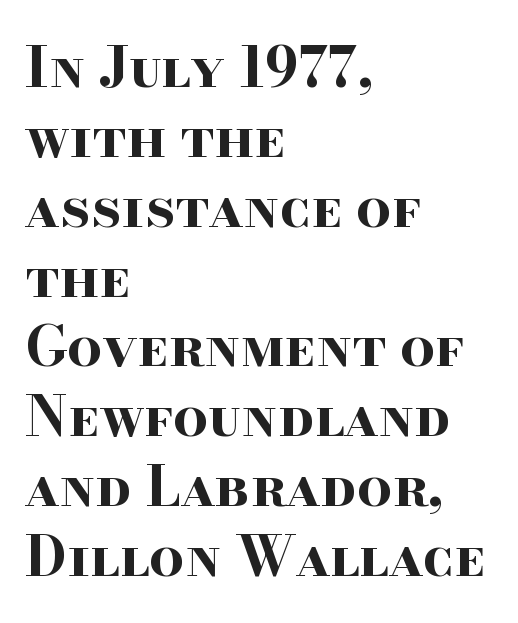
The image shows 55 px bold, wide serif type, upright; set left-aligned, normal line spacing (1.27x), normal letter spacing, not underlined; high stroke contrast and a small x-height.
